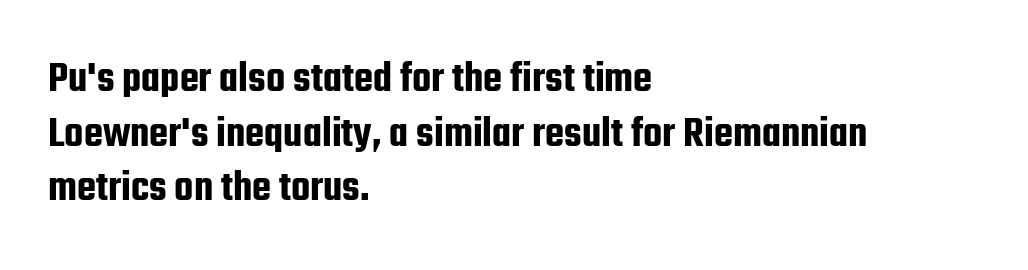
You can tell from the bare stems that sans-serif type was used. Visually the block forms a straight wall on the left and a jagged coastline on the right. Posture: vertical. The letters advance in unequal steps, a hallmark of proportional type. Quick note: underline off.
